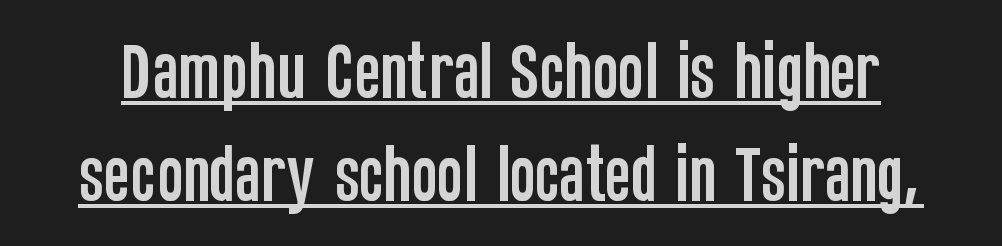
{"serif": "no", "italic": "no", "width": "condensed", "stroke_contrast": "low", "x_height": "large", "monospaced": "no", "underline": "yes", "line_spacing": "normal", "line_spacing_ratio": 1.66, "letter_spacing": "normal", "letter_spacing_em": 0.0, "glyph_px": 62}
